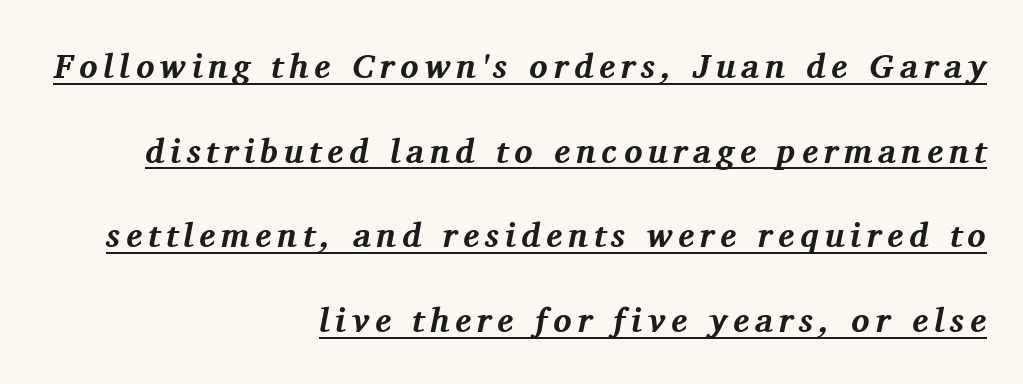
The image shows 34 px bold serif type, italic (leaning right); set right-aligned, loose line spacing (2.49x), underlined; medium stroke contrast and a medium x-height.
